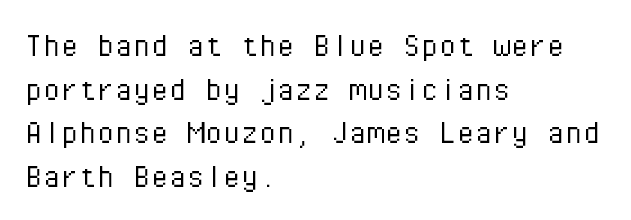
The image shows 36 px light sans-serif type, upright, monospaced; set left-aligned, line spacing 1.21x, normal letter spacing, not underlined; low stroke contrast and a medium x-height.
